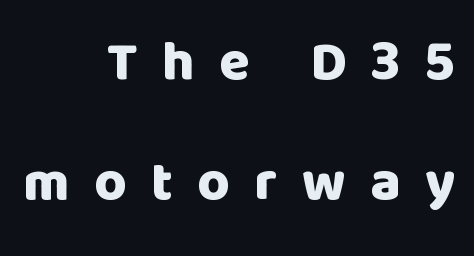
Q: Is the text bold? A: Yes.
Q: Is the text italic (slanted)? A: No, it is upright.
Q: Is the typeface a serif or a sans-serif typeface? A: Sans-serif.
Q: Is the text underlined? A: No.
Q: How is the paragraph aligned? A: Right-aligned.
Q: Is the spacing between letters normal or unusually wide? A: Unusually wide.
Q: Is the spacing between lines tight, normal or loose? A: Loose.
Q: Width (condensed, normal, or wide)? A: Normal.
Q: Stroke contrast? A: Low.
Q: x-height? A: Large.
Q: Monospaced? A: No.
